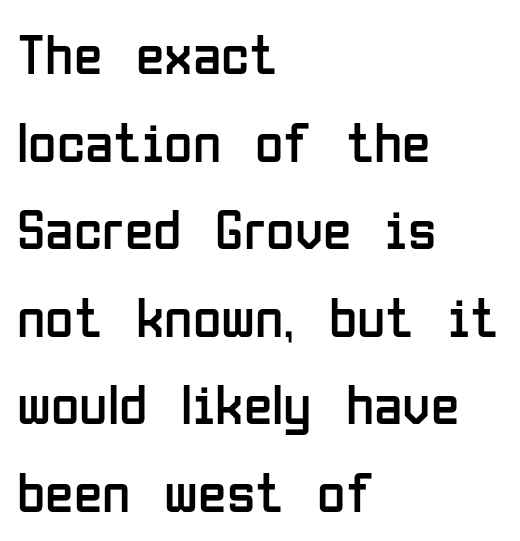
The glyphs are unaccompanied by any horizontal stroke below them. Serifs: no, the terminals of the letterforms are clean. Teacher's note: observe the even left margin — that is flush-left alignment. Is the type heavy? It reads as light-to-regular instead.
